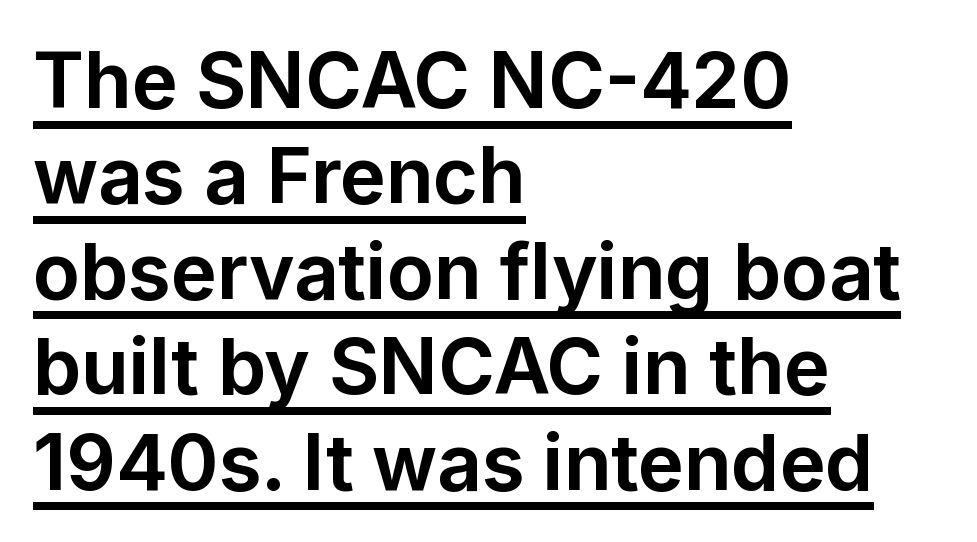
The image shows 77 px bold sans-serif type, upright; set left-aligned, line spacing 1.24x, normal letter spacing, underlined; low stroke contrast and a medium x-height.
